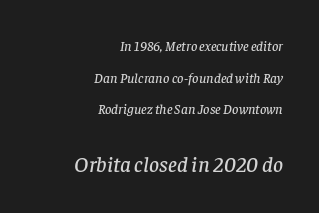
These lines were composed using italics. Standard letterfit; no display-style spreading of the glyphs. Compared with typical paragraphs, the rows here are farther apart. The strip under each line holds only bare page. The lines in this sample share a right terminus and differ only in where they begin.
